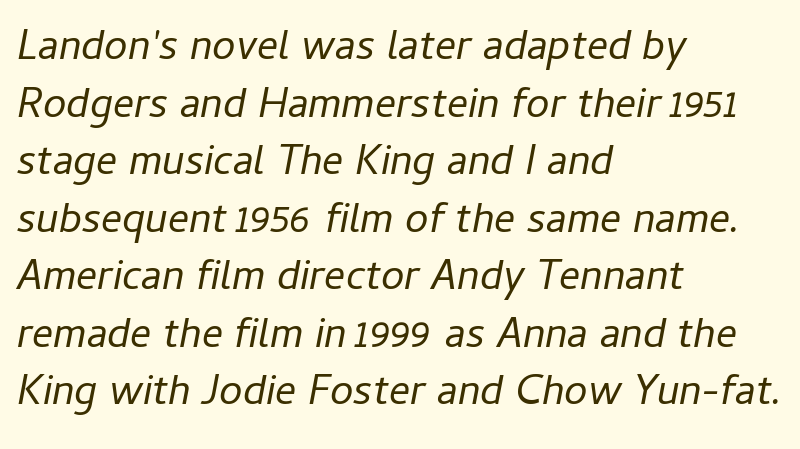
The image shows 42 px regular-weight type, italic (leaning right); set left-aligned, normal line spacing (1.37x), normal letter spacing, not underlined; low stroke contrast and a medium x-height.
